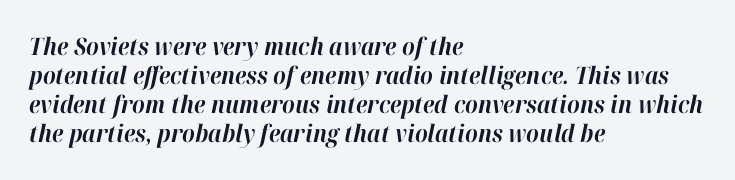
{"italic": "yes", "lean": "right", "slant_degrees": 12, "bold": "yes", "underline": "no", "align": "left", "line_spacing_ratio": 1.21, "letter_spacing": "normal", "letter_spacing_em": 0.0, "glyph_px": 24}
